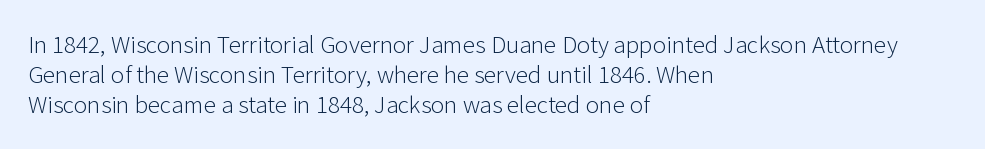
The image shows 25 px text type, upright; set left-aligned, line spacing 1.21x, normal letter spacing, not underlined.
